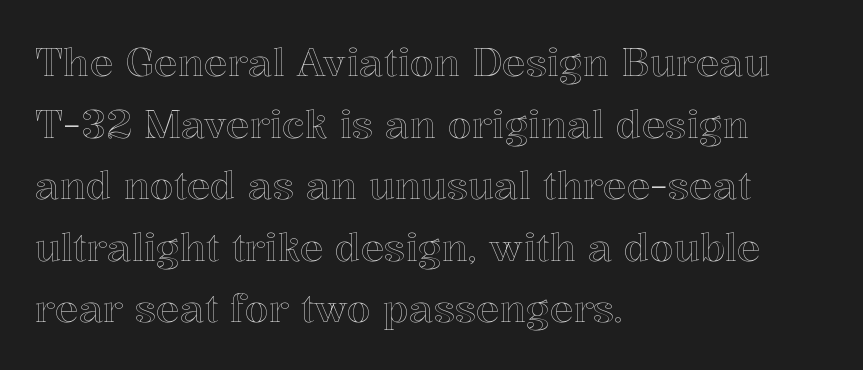
The image shows 39 px text type, upright; set left-aligned, normal line spacing (1.58x), normal letter spacing, not underlined; a medium x-height.
